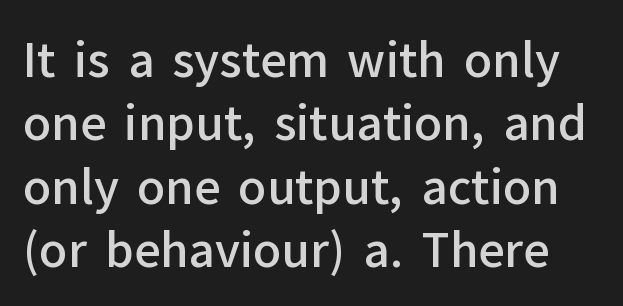
Q: Is the text bold? A: Semi-bold.
Q: Is the text italic (slanted)? A: No, it is upright.
Q: Is the typeface a serif or a sans-serif typeface? A: Sans-serif.
Q: Is the text underlined? A: No.
Q: Is the spacing between letters normal or unusually wide? A: Normal.
Q: Is the spacing between lines tight, normal or loose? A: Normal.
Q: Width (condensed, normal, or wide)? A: Normal.
Q: Stroke contrast? A: Low.
Q: x-height? A: Medium.
Q: Monospaced? A: No.
